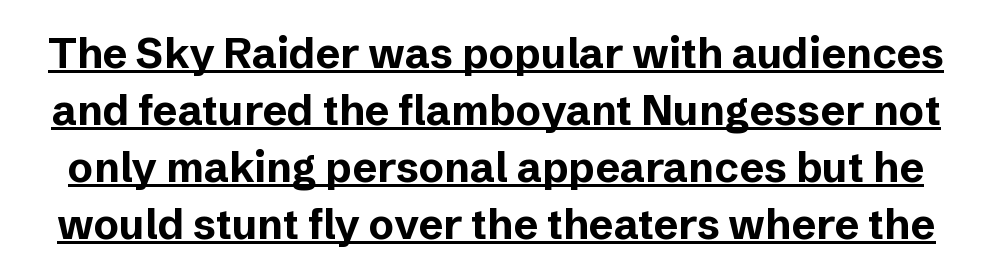
The letters advance in unequal steps, a hallmark of proportional type. The designer went with a sans here, leaving each stem footless. The gaps between neighbouring characters are ordinary and unremarkable. A continuous stroke trails under the words, as in a hyperlink. Caption: bold face, heavy strokes. Designer's note — italics off, roman on.
